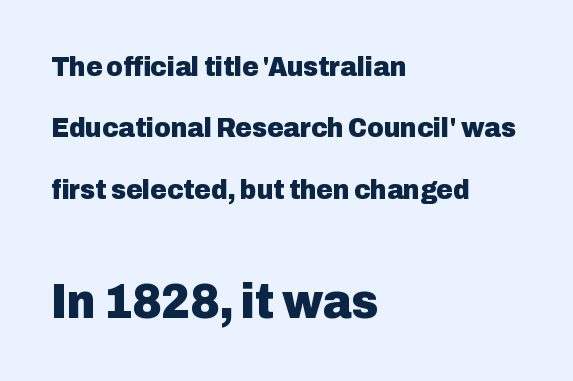
The image shows 49 px heavy sans-serif type, upright; set left-aligned, loose line spacing (2.19x), normal letter spacing, not underlined; the second (bottom) block is 1.75x larger; low stroke contrast and a medium x-height.
